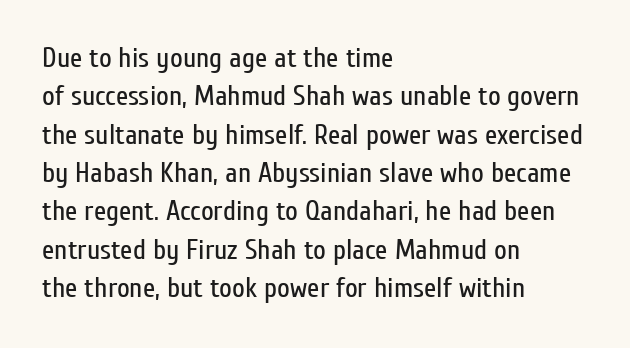
The lettering stays uniformly vertical, giving the passage a roman look. Typeset ragged right — the left edge is the straight one. The typesetting does not lean heavy: it is not bold. Spacing between characters is what you'd get straight out of the box.
